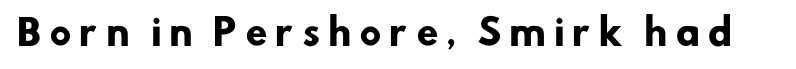
Q: Is the text bold? A: Yes.
Q: Is the typeface a serif or a sans-serif typeface? A: Sans-serif.
Q: Is the text underlined? A: No.
Q: Is the spacing between letters normal or unusually wide? A: Unusually wide.
Q: Width (condensed, normal, or wide)? A: Normal.
Q: Stroke contrast? A: Low.
Q: x-height? A: Small.
Q: Monospaced? A: No.
